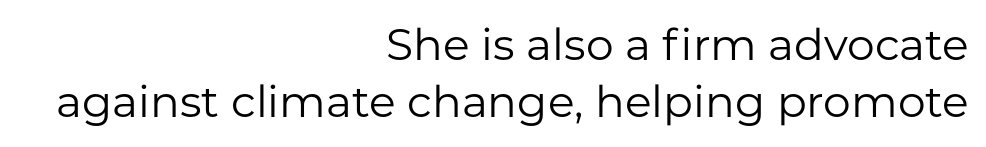
Q: Is the text bold? A: No.
Q: Is the text italic (slanted)? A: No, it is upright.
Q: Is the typeface a serif or a sans-serif typeface? A: Sans-serif.
Q: Is the text underlined? A: No.
Q: How is the paragraph aligned? A: Right-aligned.
Q: Is the spacing between letters normal or unusually wide? A: Normal.
Q: Is the spacing between lines tight, normal or loose? A: Normal.
Q: Width (condensed, normal, or wide)? A: Normal.
Q: Stroke contrast? A: Low.
Q: x-height? A: Medium.
Q: Monospaced? A: No.
